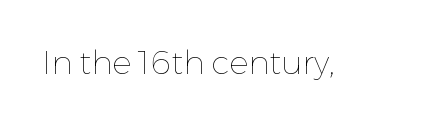
Tall strokes in this sample are plumb rather than angled. Counters stay open thanks to moderate or lighter strokes. Each row of text sits above clean, open space. These lines are rendered in a variable-pitch font.
